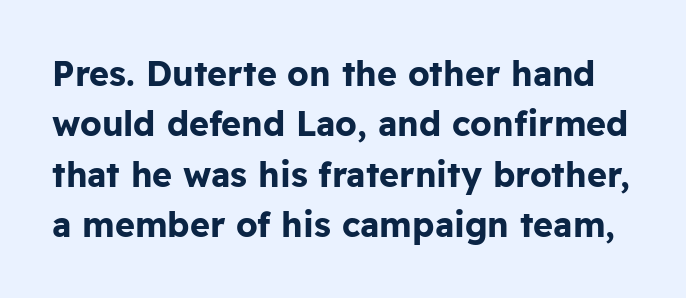
The image shows 34 px bold sans-serif type, upright; set normal line spacing (1.48x), normal letter spacing, not underlined; low stroke contrast and a medium x-height.
